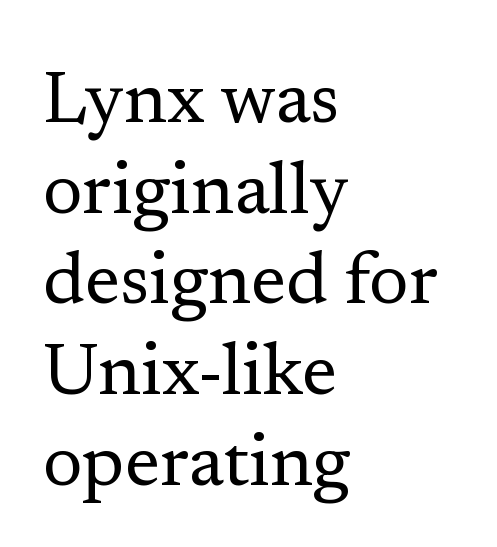
Regarding serifs, this sample has them. No extra tracking has been applied to these lines. This sample is left-justified, so line endings fall wherever the words run out. Italic? Not at all — the glyphs are vertical. Heft: none added — not bold.
